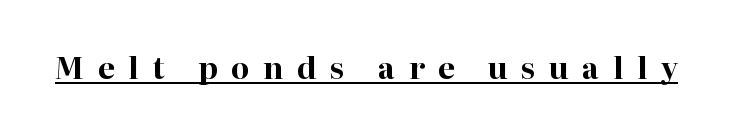
{"serif": "yes", "italic": "no", "bold": "yes", "weight": "bold", "width": "normal", "stroke_contrast": "high", "x_height": "medium", "monospaced": "no", "underline": "yes", "letter_spacing": "wide", "letter_spacing_em": 0.45, "glyph_px": 30}
